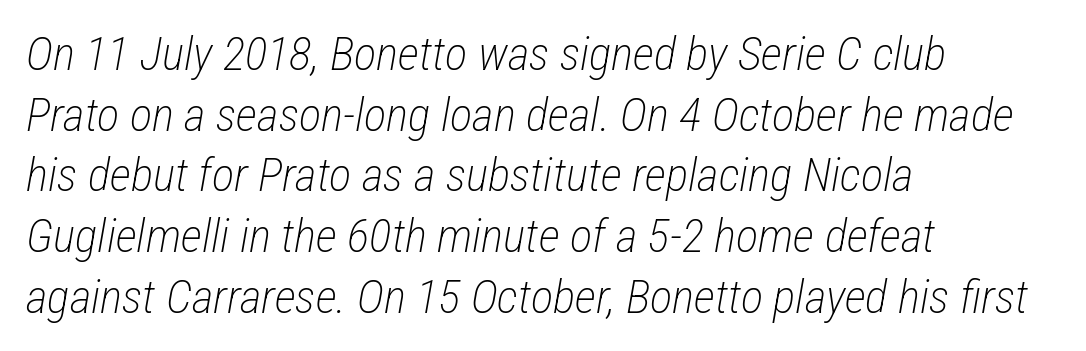
Characters follow at the spacing the type designer built in. Think of a printed novel: that variable character pitch is what you see here. The text carries the slant typical of an italic or oblique font. The ragged edge is on the right, which tells us the setting is flush left. Counters stay open thanks to moderate or lighter strokes. Line spacing here is normal.
